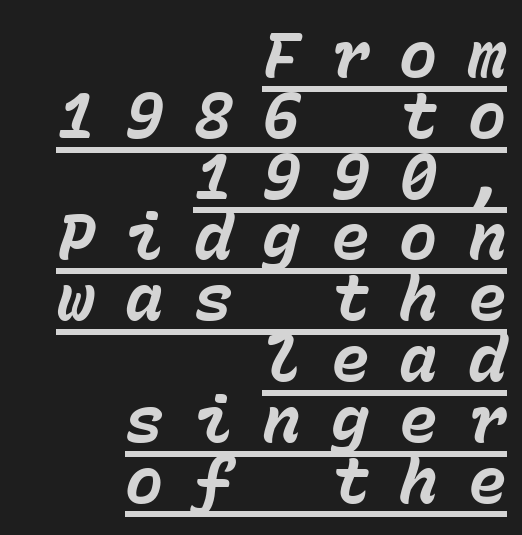
The image shows 64 px bold type, italic (leaning right), monospaced; set right-aligned, tight line spacing (0.95x), unusually wide letter spacing (+0.47 em), underlined; low stroke contrast and a medium x-height.
